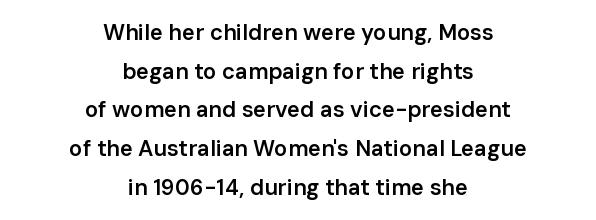
Q: Is the text bold? A: Semi-bold.
Q: Is the text italic (slanted)? A: No, it is upright.
Q: Is the text underlined? A: No.
Q: How is the paragraph aligned? A: Centered.
Q: Is the spacing between letters normal or unusually wide? A: Normal.
